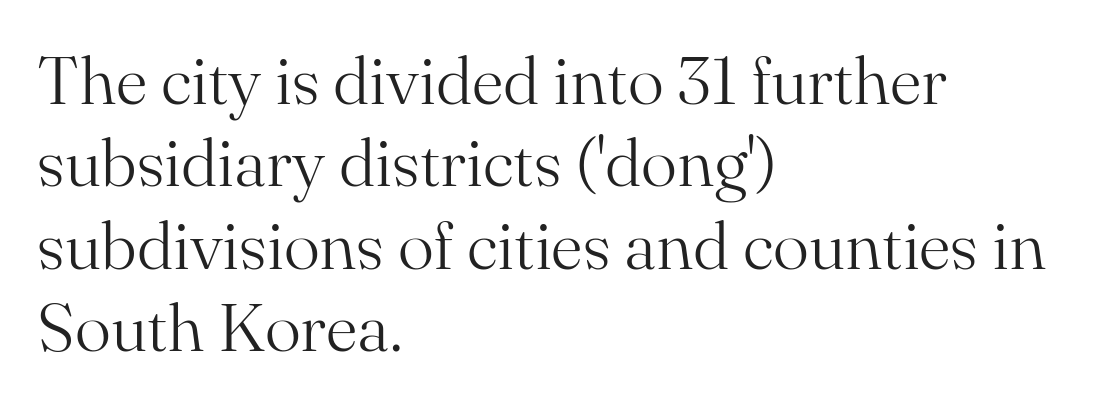
The image shows 68 px light serif type, upright; set left-aligned, line spacing 1.21x, normal letter spacing, not underlined; medium stroke contrast and a small x-height.
